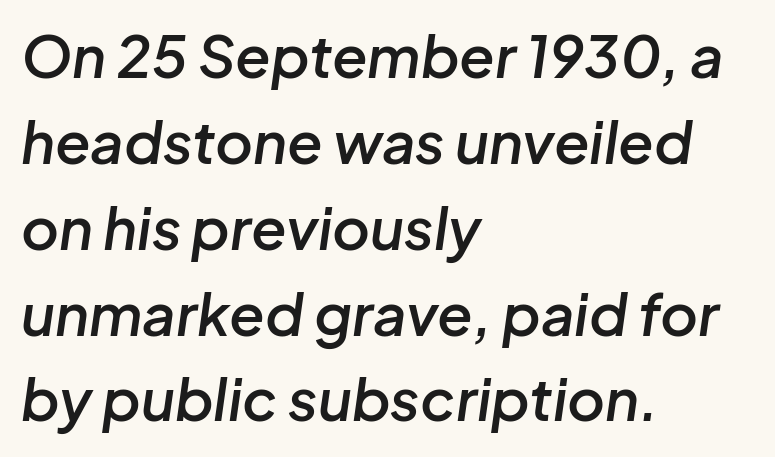
Q: Is the text bold? A: Semi-bold.
Q: Is the text italic (slanted)? A: Yes, it leans right by about 8 degrees.
Q: Is the text underlined? A: No.
Q: How is the paragraph aligned? A: Left-aligned.
Q: Is the spacing between letters normal or unusually wide? A: Normal.
Q: Is the spacing between lines tight, normal or loose? A: Normal.
Q: Width (condensed, normal, or wide)? A: Normal.
Q: Stroke contrast? A: Low.
Q: x-height? A: Medium.
Q: Monospaced? A: No.
